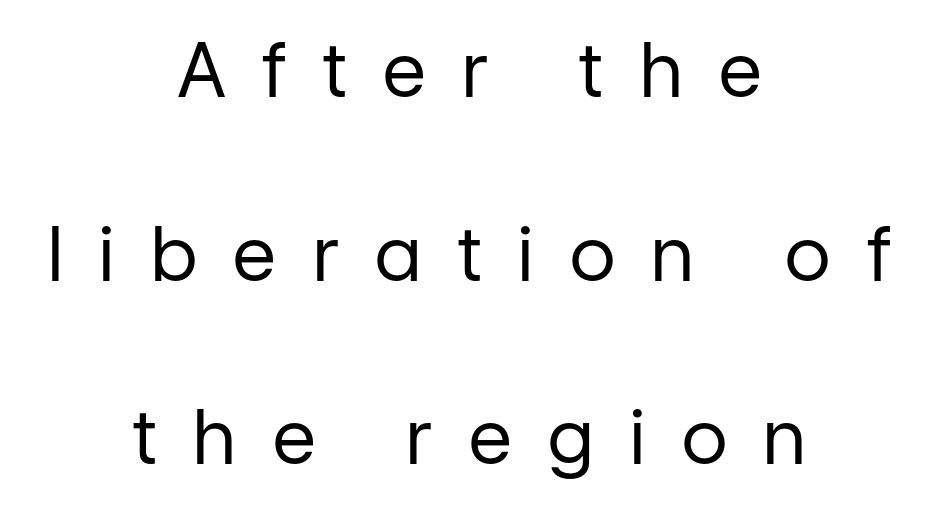
Q: Is the text bold? A: No.
Q: Is the text italic (slanted)? A: No, it is upright.
Q: Is the typeface a serif or a sans-serif typeface? A: Sans-serif.
Q: Is the text underlined? A: No.
Q: How is the paragraph aligned? A: Centered.
Q: Is the spacing between letters normal or unusually wide? A: Unusually wide.
Q: Is the spacing between lines tight, normal or loose? A: Loose.
Q: Width (condensed, normal, or wide)? A: Normal.
Q: Stroke contrast? A: Low.
Q: x-height? A: Medium.
Q: Monospaced? A: No.
